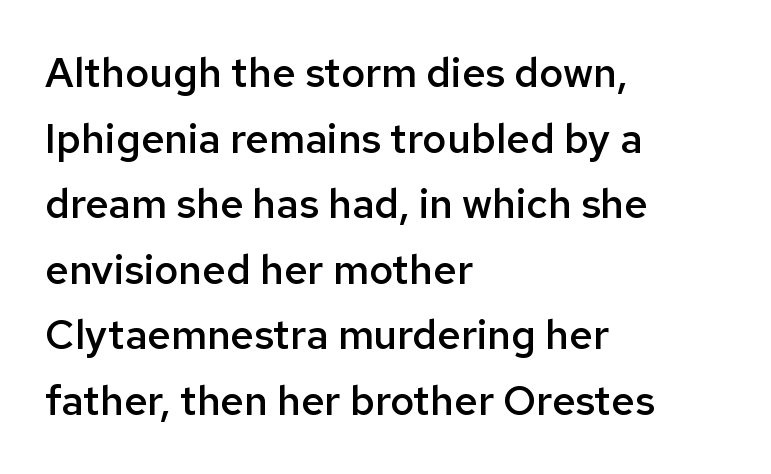
The image shows 41 px semibold sans-serif type, upright; set left-aligned, normal line spacing (1.6x), normal letter spacing, not underlined; low stroke contrast and a medium x-height.
